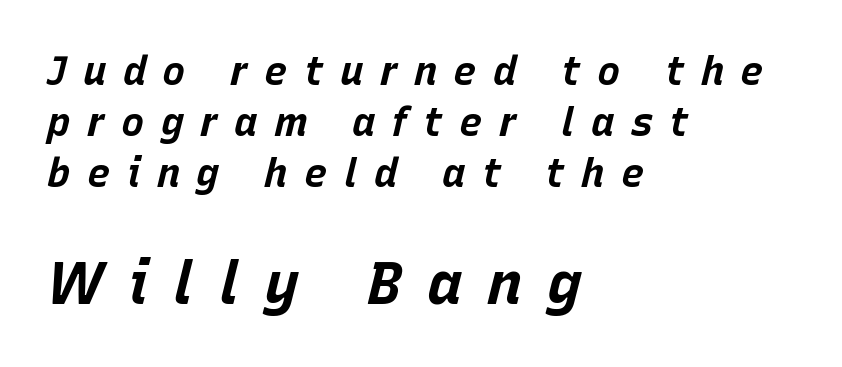
{"italic": "yes", "lean": "right", "slant_degrees": 15, "bold": "yes", "weight": "bold", "width": "normal", "stroke_contrast": "low", "x_height": "large", "monospaced": "no", "underline": "no", "align": "left", "line_spacing": "normal", "line_spacing_ratio": 1.31, "letter_spacing": "wide", "letter_spacing_em": 0.42, "larger_block": "second", "size_ratio": 1.51, "glyph_px": 59}
